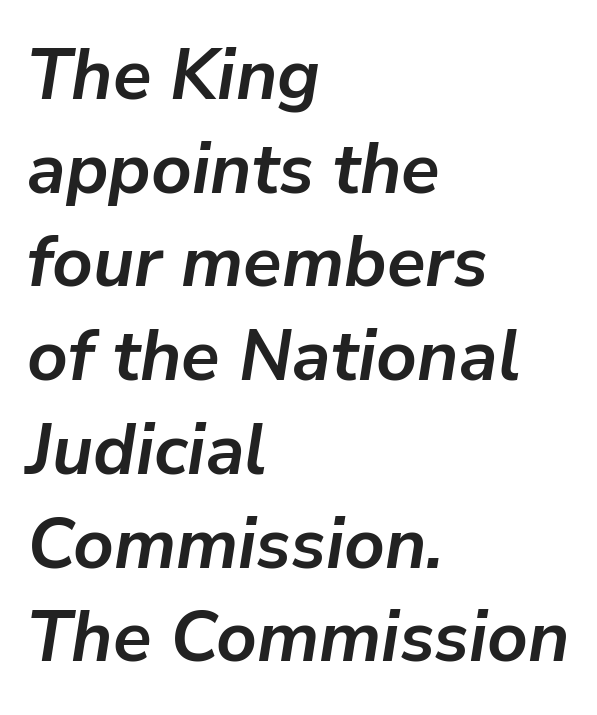
{"italic": "yes", "lean": "right", "slant_degrees": 9, "bold": "yes", "weight": "semibold", "width": "normal", "stroke_contrast": "low", "x_height": "medium", "monospaced": "no", "underline": "no", "align": "left", "line_spacing": "normal", "line_spacing_ratio": 1.32, "letter_spacing": "normal", "letter_spacing_em": 0.0, "glyph_px": 71}
